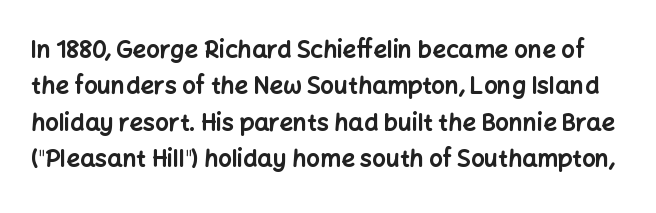
The image shows 24 px bold type, upright; set normal line spacing (1.52x), normal letter spacing, not underlined.
